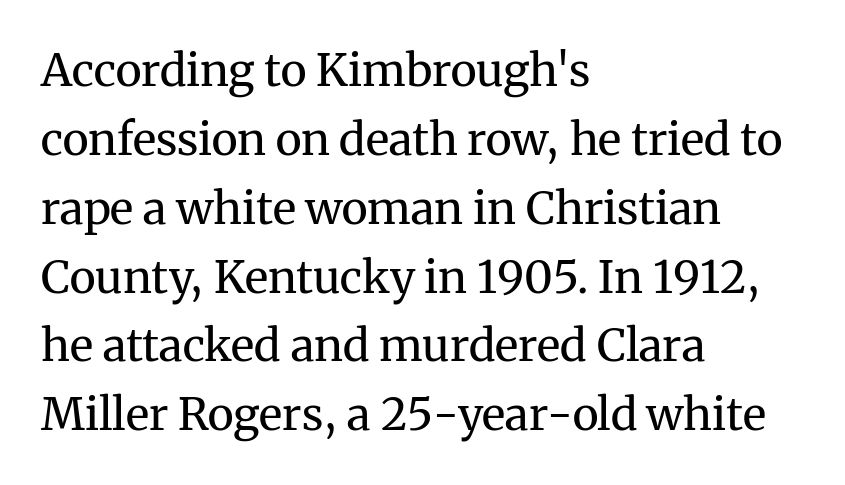
Q: Is the text bold? A: No.
Q: Is the text italic (slanted)? A: No, it is upright.
Q: Is the typeface a serif or a sans-serif typeface? A: Serif.
Q: Is the text underlined? A: No.
Q: How is the paragraph aligned? A: Left-aligned.
Q: Is the spacing between letters normal or unusually wide? A: Normal.
Q: Is the spacing between lines tight, normal or loose? A: Normal.
Q: Width (condensed, normal, or wide)? A: Normal.
Q: Stroke contrast? A: Medium.
Q: x-height? A: Medium.
Q: Monospaced? A: No.
